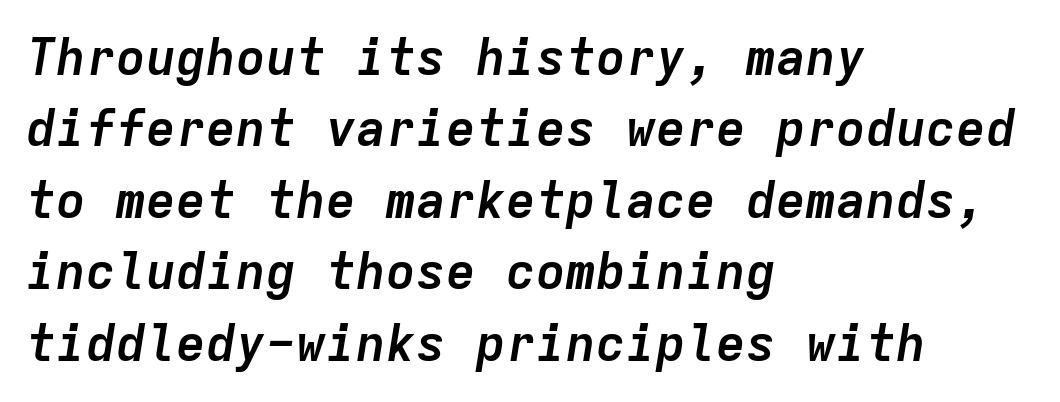
The image shows 50 px semibold type, italic (leaning right), monospaced; set left-aligned, normal line spacing (1.43x), normal letter spacing, not underlined; low stroke contrast and a medium x-height.
